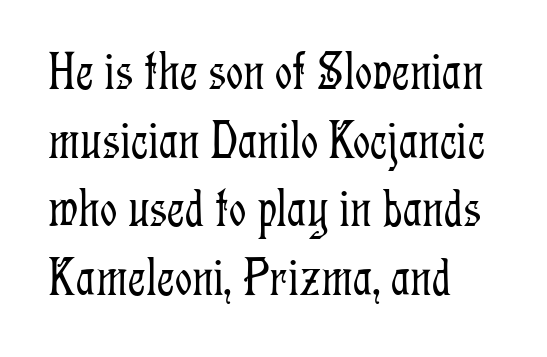
Q: Is the text bold? A: No.
Q: Is the text italic (slanted)? A: No, it is upright.
Q: Is the typeface a serif or a sans-serif typeface? A: Serif.
Q: Is the text underlined? A: No.
Q: How is the paragraph aligned? A: Left-aligned.
Q: Is the spacing between letters normal or unusually wide? A: Normal.
Q: Is the spacing between lines tight, normal or loose? A: Normal.
Q: Width (condensed, normal, or wide)? A: Condensed.
Q: Stroke contrast? A: Low.
Q: x-height? A: Medium.
Q: Monospaced? A: No.
